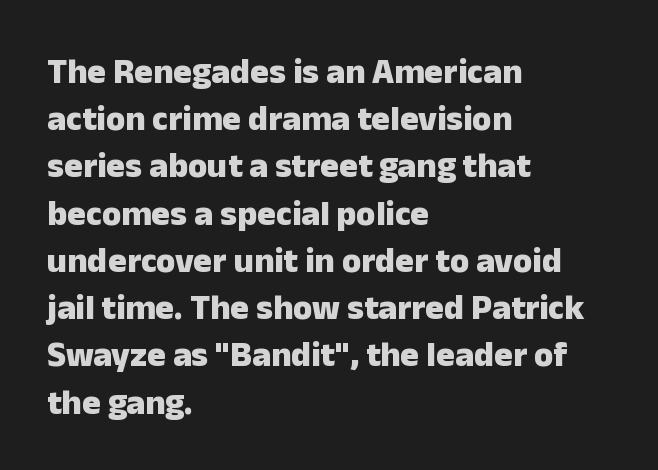
The image shows 35 px heavy sans-serif type, upright; set left-aligned, normal line spacing (1.35x), normal letter spacing, not underlined; low stroke contrast and a medium x-height.
